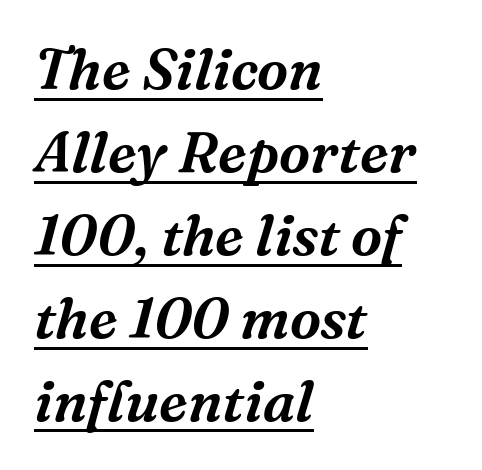
Q: Is the text italic (slanted)? A: Yes, it leans right by about 16 degrees.
Q: Is the typeface a serif or a sans-serif typeface? A: Serif.
Q: Is the text underlined? A: Yes.
Q: How is the paragraph aligned? A: Left-aligned.
Q: Is the spacing between letters normal or unusually wide? A: Normal.
Q: Is the spacing between lines tight, normal or loose? A: Normal.
Q: Width (condensed, normal, or wide)? A: Normal.
Q: Stroke contrast? A: Medium.
Q: x-height? A: Medium.
Q: Monospaced? A: No.
